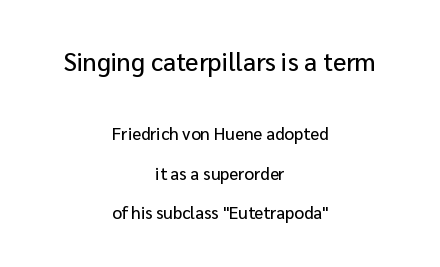
The image shows 25 px text type, upright; set centered, loose line spacing (2.3x), normal letter spacing, not underlined; the first (top) block is 1.47x larger.
